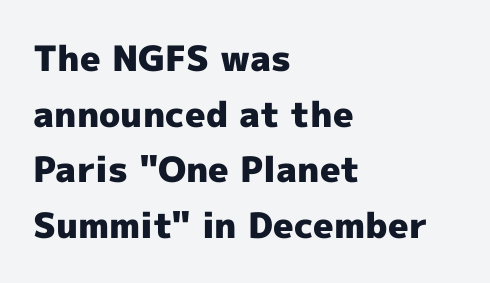
How would I describe the line gaps? Plain and ordinary. Do the letters lean? They stand straight. Pretty heavy lettering here — definitely bold. Is the letter spacing exaggerated? No — it looks like the ordinary default. This sample has the flowing, uneven cadence of proportional lettering. Only glyphs here, with clear space below each row.
